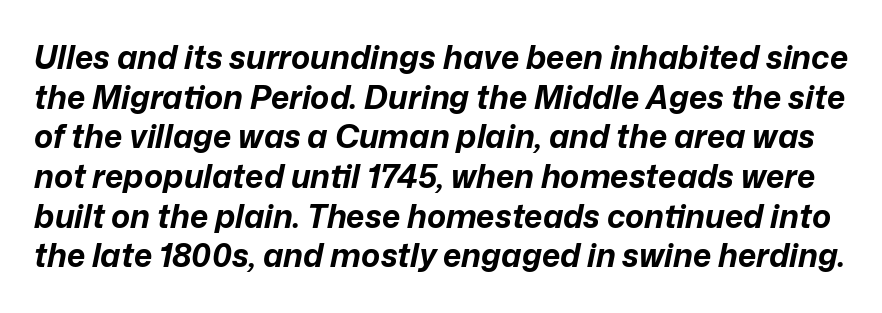
Q: Is the text bold? A: Yes.
Q: Is the text italic (slanted)? A: Yes, it leans right by about 12 degrees.
Q: Is the text underlined? A: No.
Q: Is the spacing between letters normal or unusually wide? A: Normal.
Q: Width (condensed, normal, or wide)? A: Normal.
Q: Stroke contrast? A: Low.
Q: x-height? A: Medium.
Q: Monospaced? A: No.
